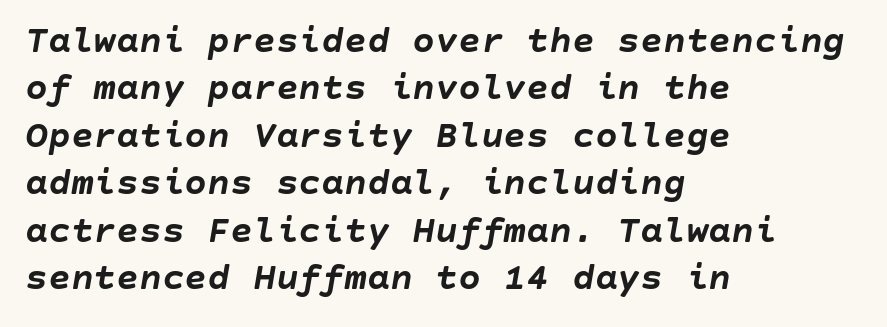
Tracking value appears to be zero — textbook default spacing. The glyphs are unaccompanied by any horizontal stroke below them. One glance says typical: line gaps are just what's usual. It's the slanting kind of type.
